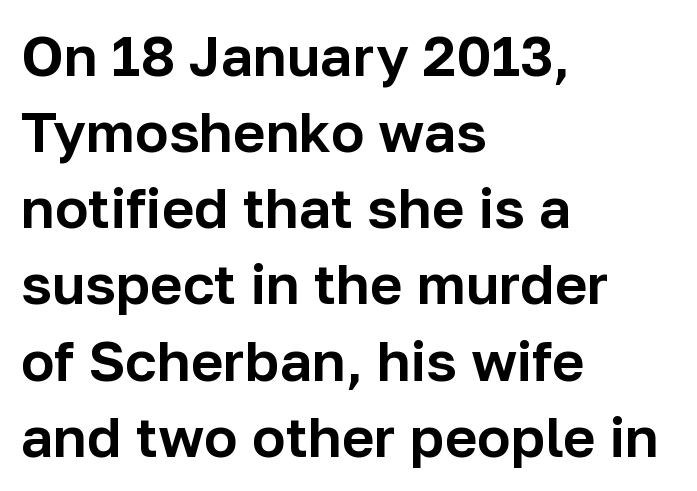
Is there much room between lines? A standard amount, neither cramped nor airy. All the whitespace from short lines collects on the right. To sum up the face: it is a sans, with no serifs. Does the lettering tilt? It doesn't — this is upright. Here the glyphs are tracked normally, forming tight word shapes.
